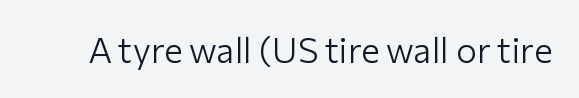
{"serif": "no", "italic": "no", "bold": "no", "weight": "light", "width": "normal", "stroke_contrast": "low", "x_height": "medium", "monospaced": "no", "underline": "no", "letter_spacing": "normal", "letter_spacing_em": 0.0, "glyph_px": 35}
